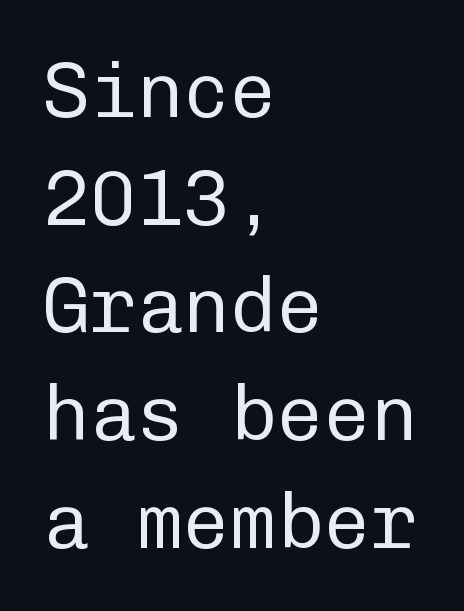
A clean baseline with only descenders dipping below it. Whoever set this chose a conventional vertical rhythm. The letters stand upright; this is a roman face. Compared with a typical body face, this is equally light or lighter still. Standard letterfit; no display-style spreading of the glyphs. Note the uniform advance width — an 'i' takes as much space as an 'm'.
